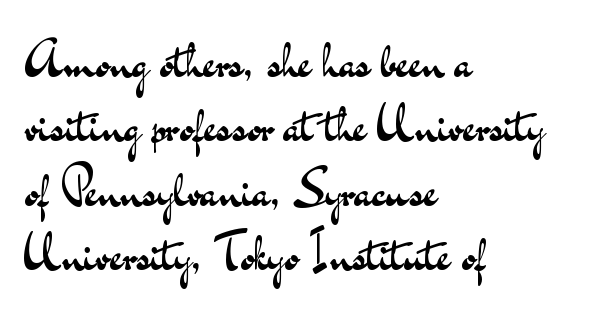
Are there feet on the stems? There aren't — it's a sans. The space directly below the letters is spotless. The rendering uses a moderate line-height, typical for paragraphs. Is this a fixed-width face? No — the glyphs have proportional, varying widths. The face used here is rendered with its standard letterfit.
